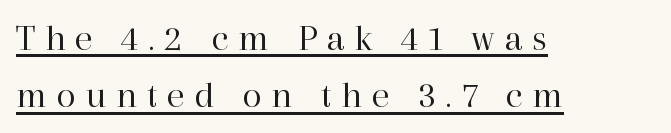
The image shows 39 px regular-weight serif type, upright; set left-aligned, normal line spacing (1.47x), unusually wide letter spacing (+0.25 em), underlined; high stroke contrast and a medium x-height.
